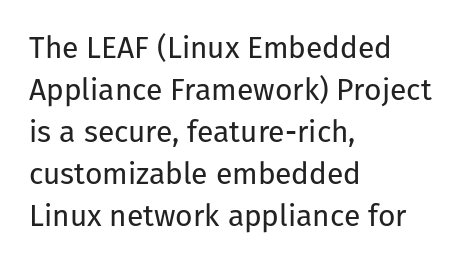
Q: Is the text bold? A: No.
Q: Is the text italic (slanted)? A: No, it is upright.
Q: Is the typeface a serif or a sans-serif typeface? A: Sans-serif.
Q: Is the text underlined? A: No.
Q: How is the paragraph aligned? A: Left-aligned.
Q: Is the spacing between letters normal or unusually wide? A: Normal.
Q: Is the spacing between lines tight, normal or loose? A: Normal.
Q: Width (condensed, normal, or wide)? A: Normal.
Q: Stroke contrast? A: Low.
Q: x-height? A: Medium.
Q: Monospaced? A: No.
